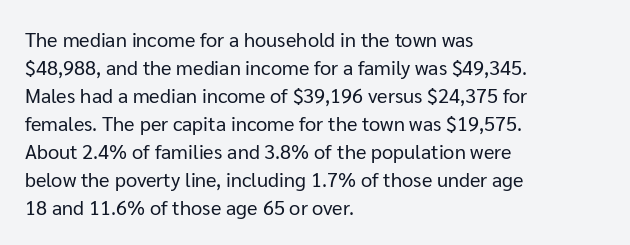
Q: Is the text bold? A: No.
Q: Is the text italic (slanted)? A: No, it is upright.
Q: Is the text underlined? A: No.
Q: How is the paragraph aligned? A: Left-aligned.
Q: Is the spacing between letters normal or unusually wide? A: Normal.
Q: Is the spacing between lines tight, normal or loose? A: Normal.
